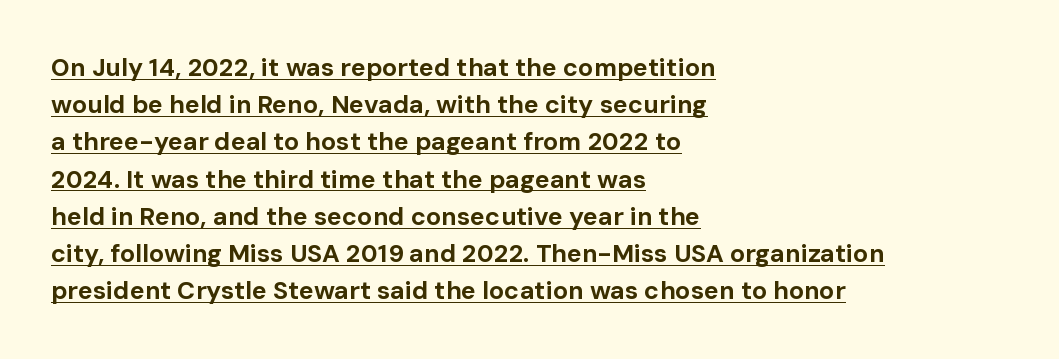
{"italic": "no", "bold": "yes", "underline": "yes", "align": "left", "line_spacing": "normal", "line_spacing_ratio": 1.49, "letter_spacing": "normal", "letter_spacing_em": 0.0, "glyph_px": 25}
